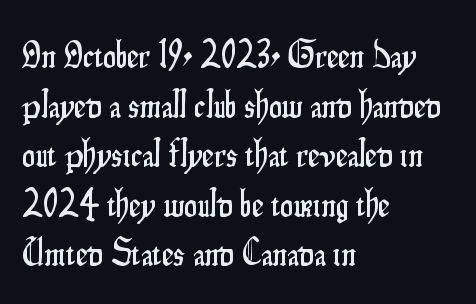
{"serif": "no", "italic": "no", "width": "condensed", "stroke_contrast": "low", "x_height": "small", "monospaced": "no", "underline": "no", "align": "left", "line_spacing": "normal", "line_spacing_ratio": 1.34, "letter_spacing": "normal", "letter_spacing_em": 0.0, "glyph_px": 37}
